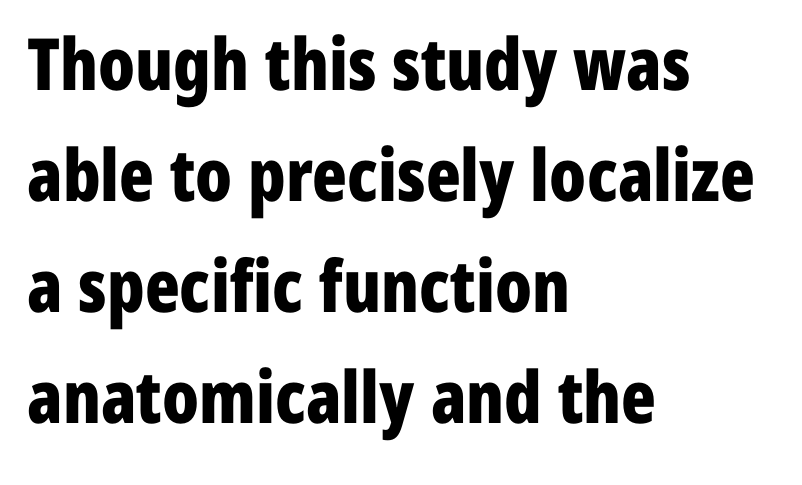
What's the leading like? Ordinary, nothing unusual. Compared with typical body copy, the letter spacing here is the same. The glyphs have the mass of a bold cut. Line beginnings align vertically; line endings do not. In terms of posture, this sample is upright.
